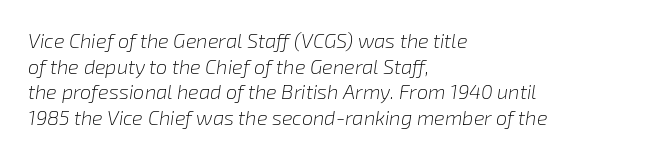
Q: Is the text bold? A: No.
Q: Is the text italic (slanted)? A: Yes, it leans right by about 8 degrees.
Q: Is the text underlined? A: No.
Q: How is the paragraph aligned? A: Left-aligned.
Q: Is the spacing between letters normal or unusually wide? A: Normal.
Q: Is the spacing between lines tight, normal or loose? A: Normal.
